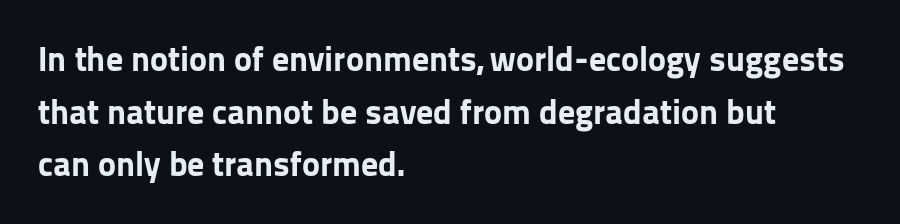
Vertical spacing — default. Inter-character spacing is left at the font's built-in metrics. Has an underline been added? It has not. Note the varied advance widths — an 'i' is clearly narrower than an 'm'. Does the weight exceed regular? Yes, all the way to bold. In terms of letterform style, serifs are entirely absent.
